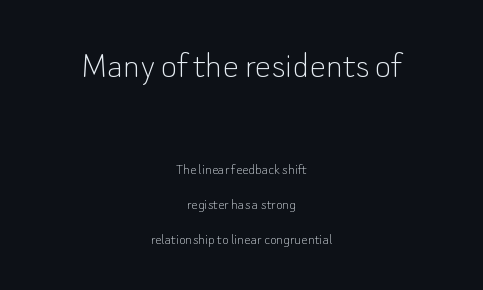
The image shows 40 px thin sans-serif type, upright; set centered, loose line spacing (2.16x), normal letter spacing, not underlined; the first (top) block is 2.5x larger; low stroke contrast and a small x-height.
